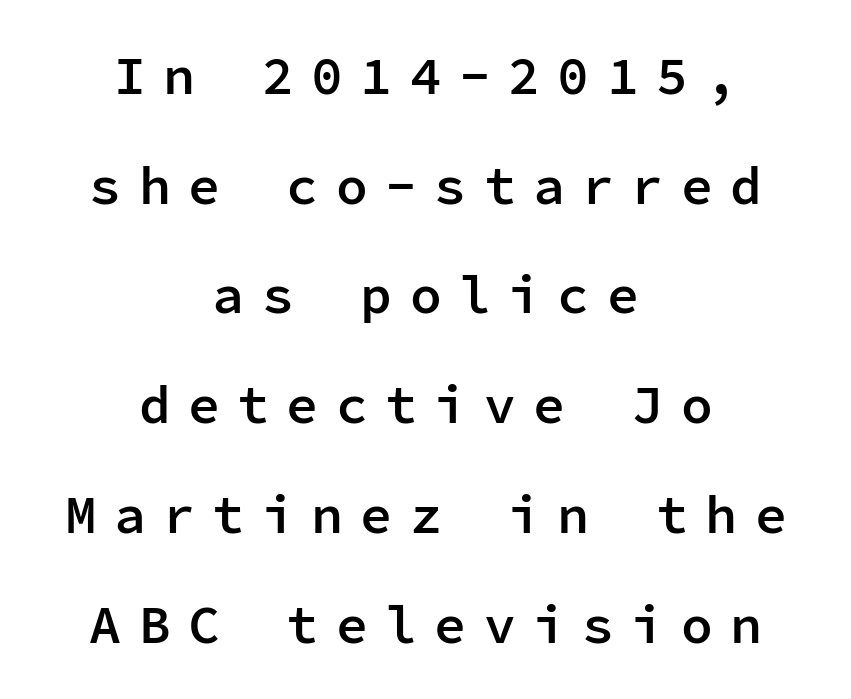
Q: Is the text bold? A: Semi-bold.
Q: Is the text italic (slanted)? A: No, it is upright.
Q: Is the typeface a serif or a sans-serif typeface? A: Sans-serif.
Q: Is the text underlined? A: No.
Q: How is the paragraph aligned? A: Centered.
Q: Is the spacing between letters normal or unusually wide? A: Unusually wide.
Q: Is the spacing between lines tight, normal or loose? A: Loose.
Q: Width (condensed, normal, or wide)? A: Normal.
Q: Stroke contrast? A: Low.
Q: x-height? A: Medium.
Q: Monospaced? A: Yes.
